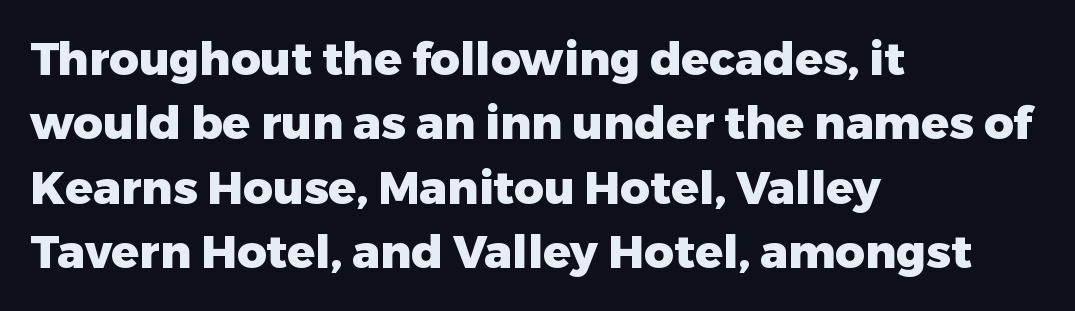
The image shows 46 px heavy sans-serif type, upright; set left-aligned, normal line spacing (1.4x), normal letter spacing, not underlined; low stroke contrast and a medium x-height.
